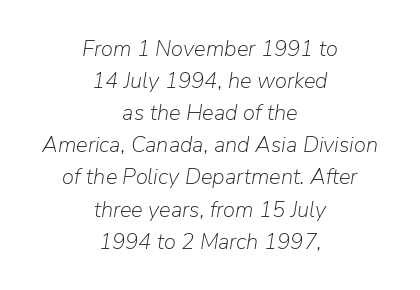
The image shows 22 px text type, italic (leaning right); set centered, normal line spacing (1.46x), normal letter spacing, not underlined.
